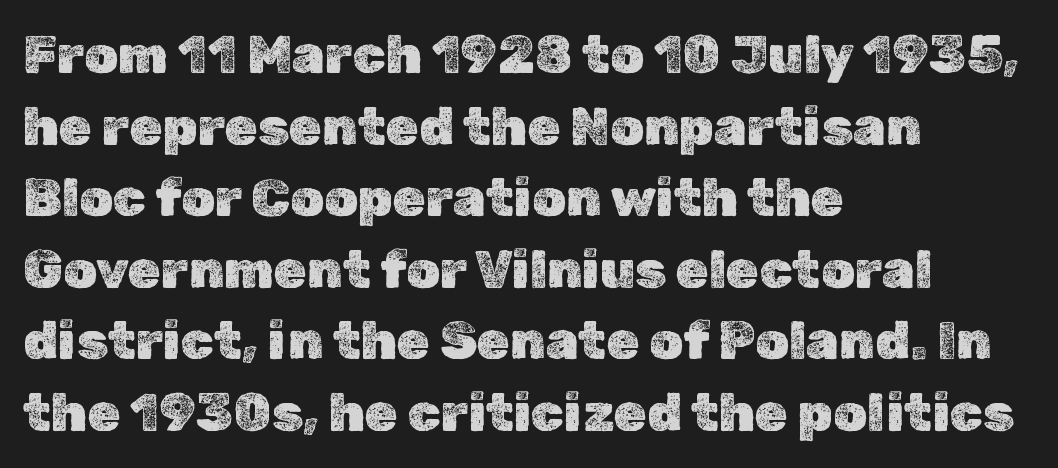
Q: Is the text italic (slanted)? A: No, it is upright.
Q: Is the text underlined? A: No.
Q: How is the paragraph aligned? A: Left-aligned.
Q: Is the spacing between letters normal or unusually wide? A: Normal.
Q: Is the spacing between lines tight, normal or loose? A: Normal.
Q: Width (condensed, normal, or wide)? A: Normal.
Q: x-height? A: Medium.
Q: Monospaced? A: No.
